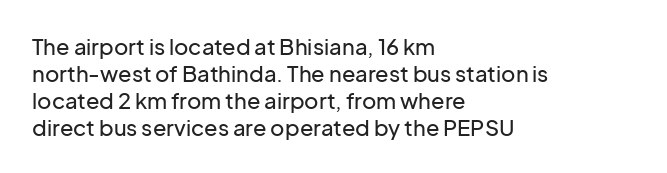
The image shows 22 px text type, upright; set left-aligned, line spacing 1.22x, normal letter spacing, not underlined.
